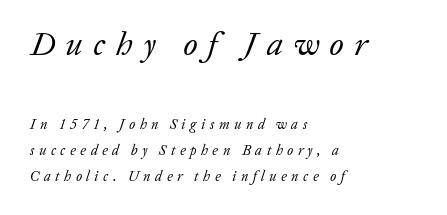
The image shows 33 px regular-weight serif type, italic (leaning right); set left-aligned, line spacing 1.86x, unusually wide letter spacing (+0.32 em), not underlined; the first (top) block is 2.36x larger; low stroke contrast and a medium x-height.
